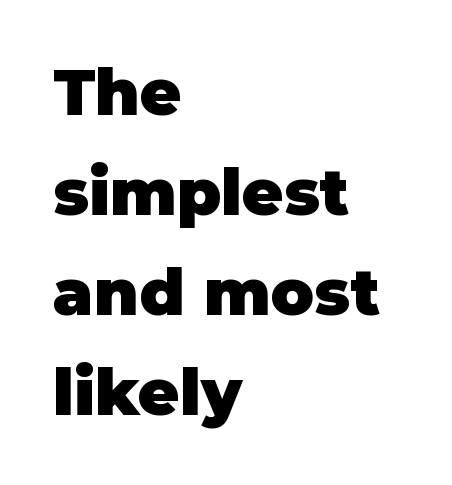
The image shows 64 px heavy sans-serif type, upright; set left-aligned, normal line spacing (1.56x), normal letter spacing, not underlined; low stroke contrast and a large x-height.
